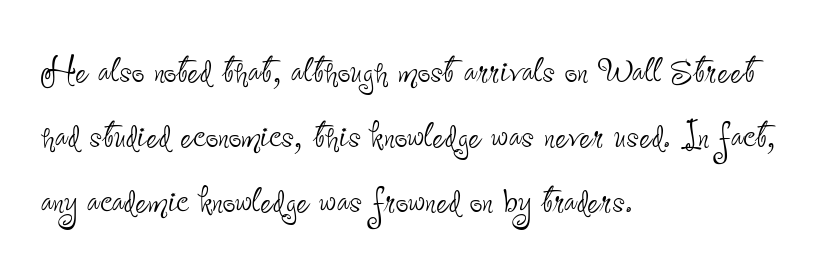
The line texture is even and compact thanks to regular tracking. The baseline area is clear. No heavy texture on the line: the type isn't bold. Compared with a centered layout, this one pins lines to the left instead.
